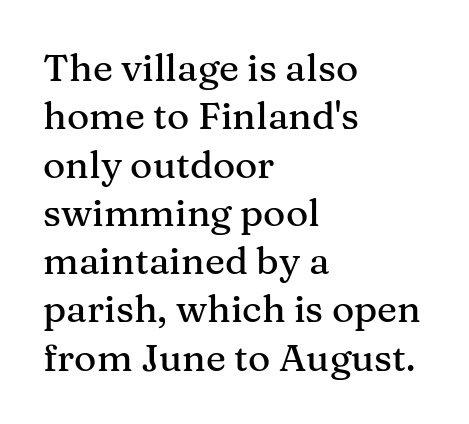
Spacing verdict: proportional, widths tailored to each character. Has an underline been added? It has not. Type style note: has serifs. Do the letters lean? They stand straight. Every row of glyphs begins at an identical x-position on the left. Regular leading.
